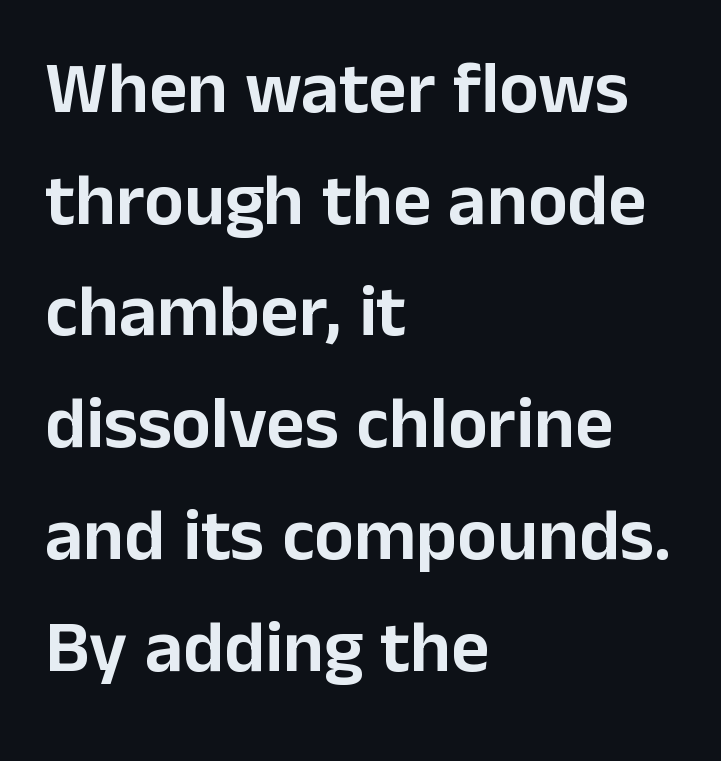
Q: Is the text italic (slanted)? A: No, it is upright.
Q: Is the typeface a serif or a sans-serif typeface? A: Sans-serif.
Q: Is the text underlined? A: No.
Q: How is the paragraph aligned? A: Left-aligned.
Q: Is the spacing between letters normal or unusually wide? A: Normal.
Q: Is the spacing between lines tight, normal or loose? A: Normal.
Q: Width (condensed, normal, or wide)? A: Normal.
Q: Stroke contrast? A: Low.
Q: x-height? A: Medium.
Q: Monospaced? A: No.
